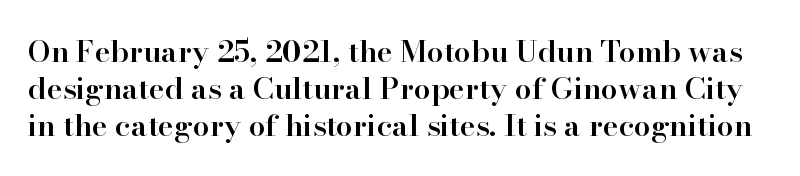
{"serif": "yes", "italic": "no", "bold": "semi", "weight": "semibold", "width": "normal", "stroke_contrast": "high", "x_height": "small", "monospaced": "no", "underline": "no", "line_spacing_ratio": 1.23, "letter_spacing": "normal", "letter_spacing_em": 0.0, "glyph_px": 30}
